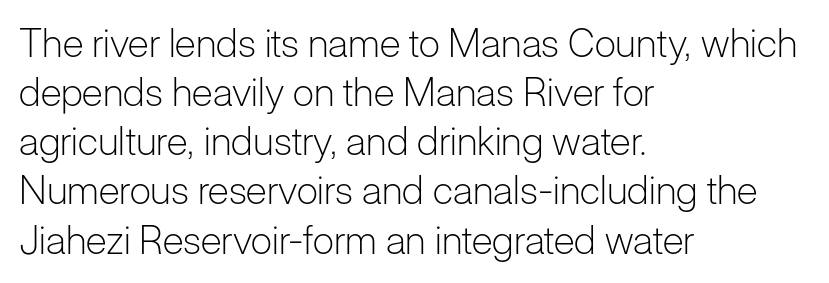
The image shows 39 px light sans-serif type, upright; set left-aligned, normal line spacing (1.26x), normal letter spacing, not underlined; low stroke contrast and a medium x-height.
